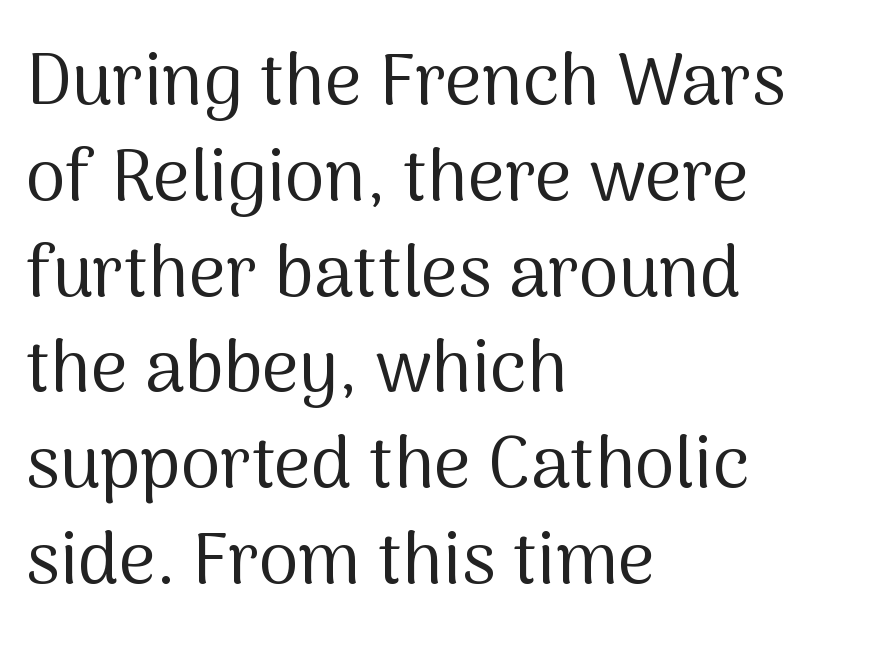
{"serif": "no", "italic": "no", "bold": "no", "weight": "regular", "width": "normal", "stroke_contrast": "medium", "x_height": "medium", "monospaced": "no", "underline": "no", "align": "left", "line_spacing": "normal", "line_spacing_ratio": 1.33, "letter_spacing": "normal", "letter_spacing_em": 0.0, "glyph_px": 72}
